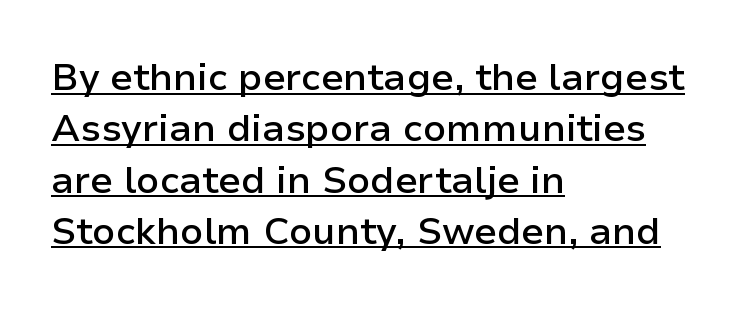
Q: Is the text bold? A: Semi-bold.
Q: Is the text italic (slanted)? A: No, it is upright.
Q: Is the typeface a serif or a sans-serif typeface? A: Sans-serif.
Q: Is the text underlined? A: Yes.
Q: How is the paragraph aligned? A: Left-aligned.
Q: Is the spacing between letters normal or unusually wide? A: Normal.
Q: Is the spacing between lines tight, normal or loose? A: Normal.
Q: Width (condensed, normal, or wide)? A: Normal.
Q: Stroke contrast? A: Low.
Q: x-height? A: Medium.
Q: Monospaced? A: No.
